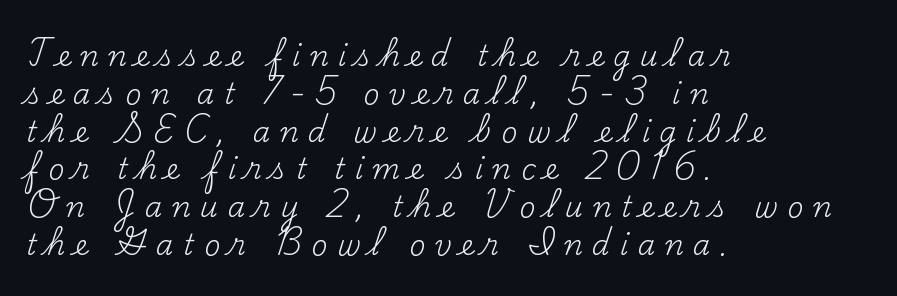
{"serif": "yes", "bold": "no", "weight": "regular", "width": "normal", "stroke_contrast": "medium", "x_height": "small", "monospaced": "no", "underline": "no", "align": "left", "line_spacing": "normal", "line_spacing_ratio": 1.35, "letter_spacing": "wide", "letter_spacing_em": 0.34, "glyph_px": 28}
